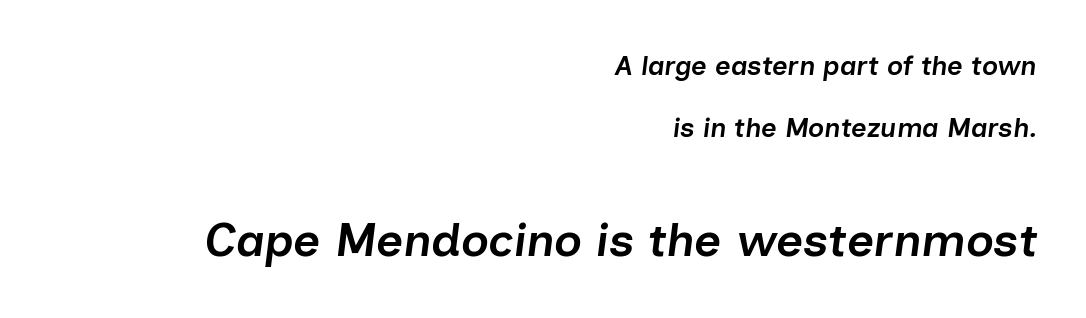
The image shows 47 px semibold type, italic (leaning right); set right-aligned, loose line spacing (2.31x), normal letter spacing, not underlined; the second (bottom) block is 1.74x larger; low stroke contrast and a medium x-height.
